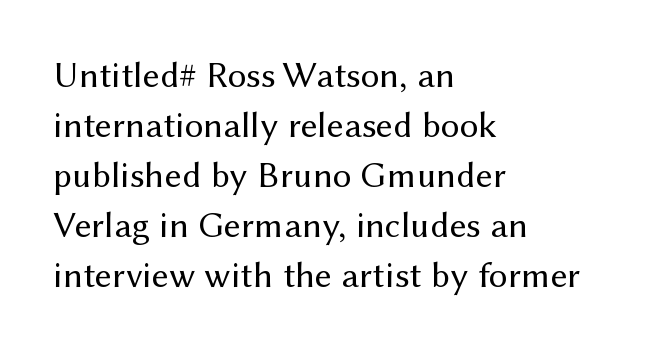
The image shows 37 px regular-weight sans-serif type, upright; set left-aligned, normal line spacing (1.35x), normal letter spacing, not underlined; medium stroke contrast and a medium x-height.
